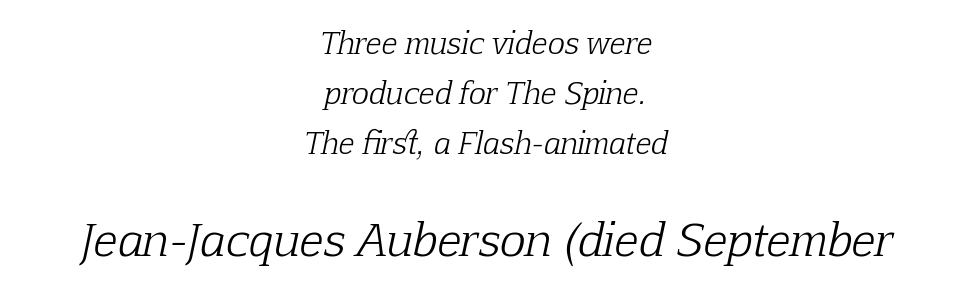
The image shows 44 px light serif type, italic (leaning right); set centered, line spacing 1.73x, normal letter spacing, not underlined; the second (bottom) block is 1.52x larger; low stroke contrast and a medium x-height.
